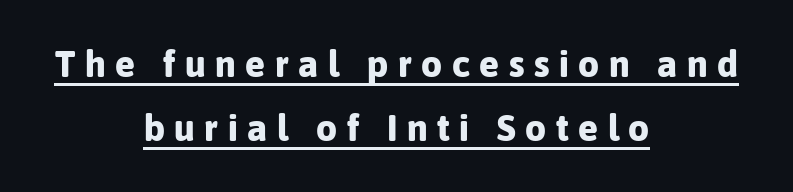
Characters remain perfectly vertical along every line. The type is letterspaced generously, with wide tracking. Varying glyph widths throughout — classic text-font behaviour. The passage shown is underscored from start to finish. Which margin do the lines hug? Neither — every line sits in the middle.
